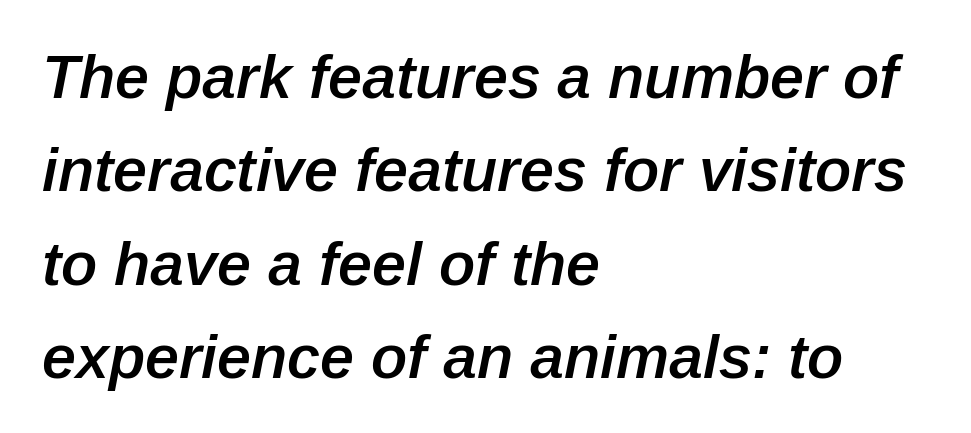
Q: Is the text bold? A: Semi-bold.
Q: Is the text italic (slanted)? A: Yes, it leans right by about 12 degrees.
Q: Is the text underlined? A: No.
Q: How is the paragraph aligned? A: Left-aligned.
Q: Is the spacing between letters normal or unusually wide? A: Normal.
Q: Is the spacing between lines tight, normal or loose? A: Normal.
Q: Width (condensed, normal, or wide)? A: Normal.
Q: Stroke contrast? A: Low.
Q: x-height? A: Medium.
Q: Monospaced? A: No.
